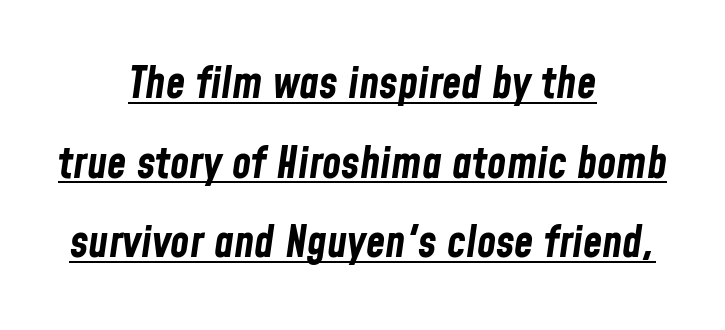
Q: Is the text bold? A: Yes.
Q: Is the text italic (slanted)? A: Yes, it leans right by about 8 degrees.
Q: Is the text underlined? A: Yes.
Q: How is the paragraph aligned? A: Centered.
Q: Is the spacing between letters normal or unusually wide? A: Normal.
Q: Width (condensed, normal, or wide)? A: Condensed.
Q: Stroke contrast? A: Low.
Q: x-height? A: Medium.
Q: Monospaced? A: No.
